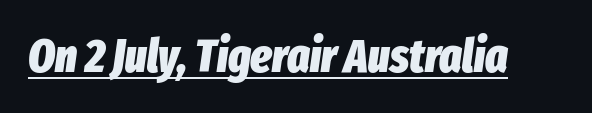
This sample carries an underscore along the baseline area. Slant detected: the letters are inclined. Varying glyph widths throughout — classic text-font behaviour. Every letter is thick-stroked: bold, no question. Nothing unusual about the tracking: characters are spaced as the font intends.
